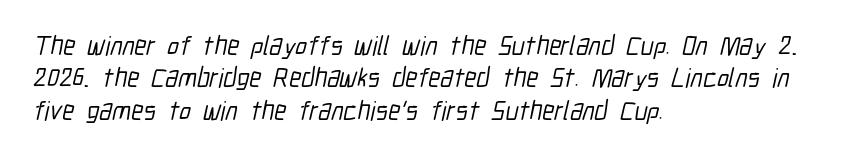
{"underline": "no", "align": "left", "line_spacing_ratio": 1.2, "letter_spacing": "normal", "letter_spacing_em": 0.0, "glyph_px": 27}
